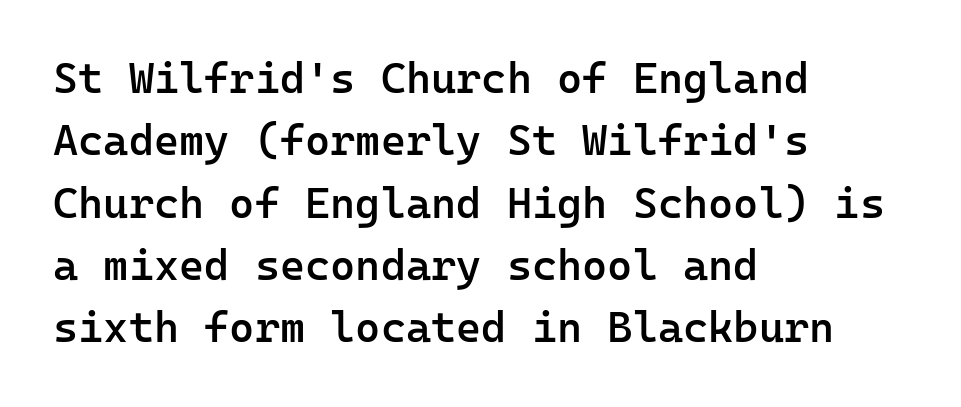
Rule under the text: the space is simply empty. Standard letterfit; no display-style spreading of the glyphs. Note the uniform advance width — an 'i' takes as much space as an 'm'. The face used here is a semibold: visibly heavier than regular, lighter than bold. A typesetter would call this leading conventional body-copy spacing. These lines are set flush left with a ragged right edge.
